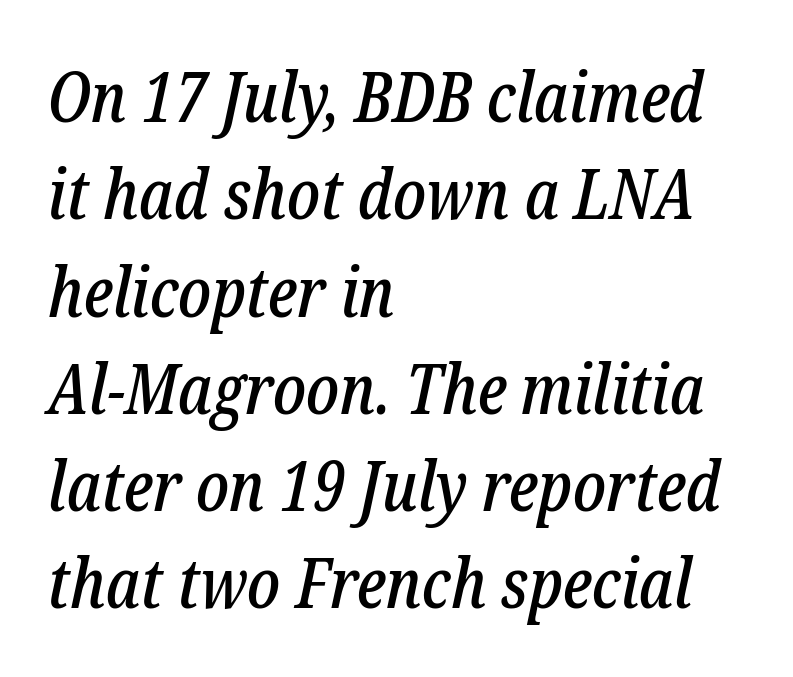
Q: Is the text italic (slanted)? A: Yes, it leans right by about 12 degrees.
Q: Is the typeface a serif or a sans-serif typeface? A: Serif.
Q: Is the text underlined? A: No.
Q: How is the paragraph aligned? A: Left-aligned.
Q: Is the spacing between letters normal or unusually wide? A: Normal.
Q: Is the spacing between lines tight, normal or loose? A: Normal.
Q: Width (condensed, normal, or wide)? A: Condensed.
Q: Stroke contrast? A: Low.
Q: x-height? A: Medium.
Q: Monospaced? A: No.
